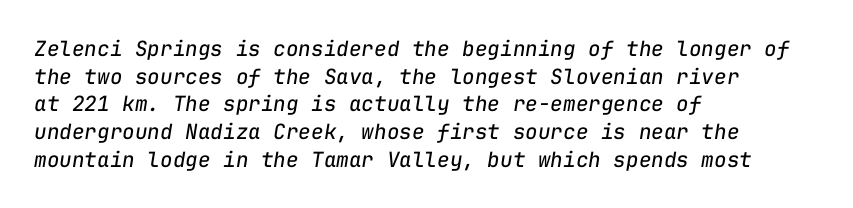
Q: Is the text bold? A: No.
Q: Is the text italic (slanted)? A: Yes, it leans right by about 9 degrees.
Q: Is the text underlined? A: No.
Q: How is the paragraph aligned? A: Left-aligned.
Q: Is the spacing between letters normal or unusually wide? A: Normal.
Q: Is the spacing between lines tight, normal or loose? A: Normal.
